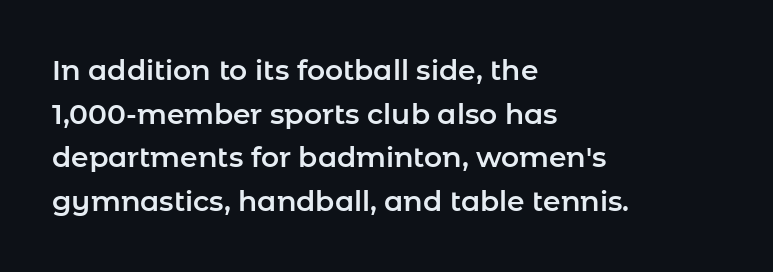
The image shows 28 px sans-serif type, upright; set left-aligned, normal line spacing (1.56x), normal letter spacing, not underlined; low stroke contrast and a medium x-height.
